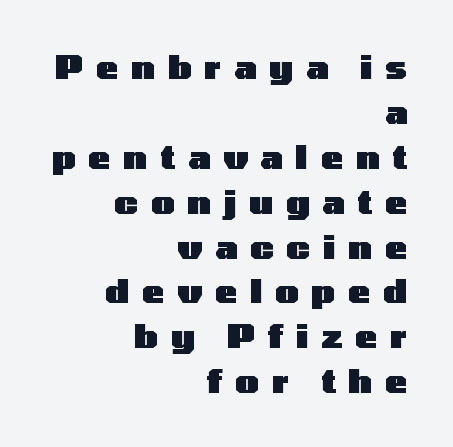
Q: Is the text bold? A: Yes.
Q: Is the text italic (slanted)? A: No, it is upright.
Q: Is the typeface a serif or a sans-serif typeface? A: Sans-serif.
Q: Is the text underlined? A: No.
Q: How is the paragraph aligned? A: Right-aligned.
Q: Is the spacing between letters normal or unusually wide? A: Unusually wide.
Q: Is the spacing between lines tight, normal or loose? A: Normal.
Q: Width (condensed, normal, or wide)? A: Wide.
Q: Stroke contrast? A: Low.
Q: x-height? A: Medium.
Q: Monospaced? A: No.
